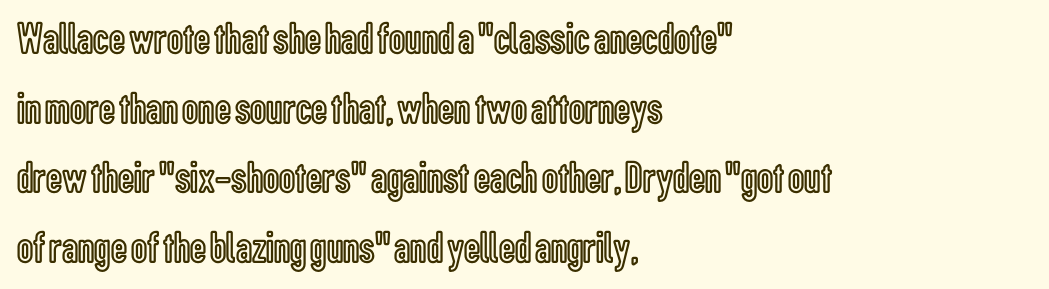
{"italic": "no", "width": "condensed", "x_height": "medium", "monospaced": "no", "underline": "no", "align": "left", "line_spacing": "normal", "line_spacing_ratio": 1.55, "letter_spacing": "normal", "letter_spacing_em": 0.0, "glyph_px": 45}
